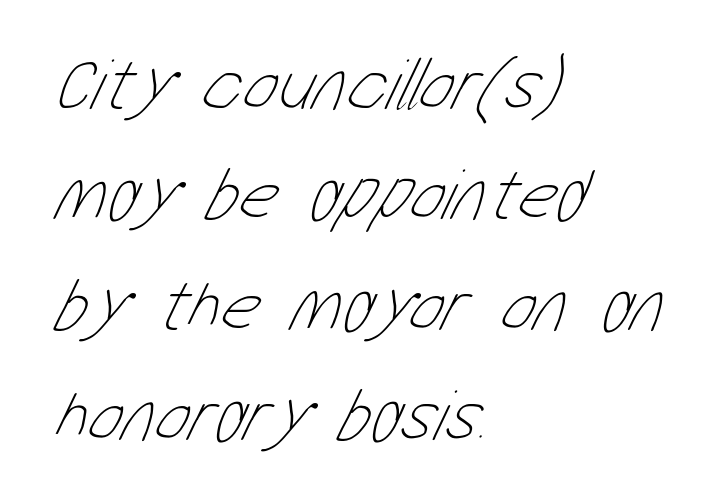
Q: Is the text bold? A: No.
Q: Is the text underlined? A: No.
Q: How is the paragraph aligned? A: Left-aligned.
Q: Is the spacing between letters normal or unusually wide? A: Normal.
Q: Is the spacing between lines tight, normal or loose? A: Normal.
Q: Width (condensed, normal, or wide)? A: Condensed.
Q: Stroke contrast? A: Low.
Q: x-height? A: Medium.
Q: Monospaced? A: No.
